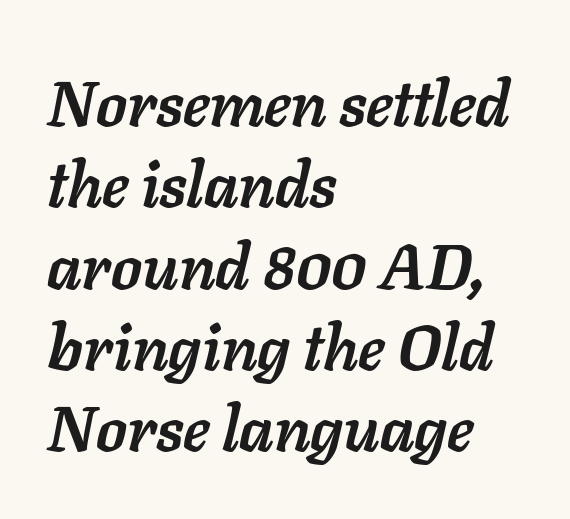
The image shows 63 px semibold type, italic (leaning right); set left-aligned, normal line spacing (1.29x), normal letter spacing, not underlined; low stroke contrast and a medium x-height.
